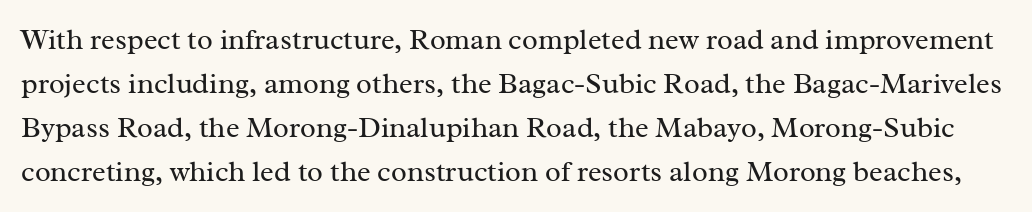
{"serif": "yes", "italic": "no", "bold": "no", "weight": "regular", "width": "normal", "stroke_contrast": "medium", "x_height": "medium", "monospaced": "no", "underline": "no", "line_spacing": "normal", "line_spacing_ratio": 1.52, "letter_spacing": "normal", "letter_spacing_em": 0.0, "glyph_px": 29}
